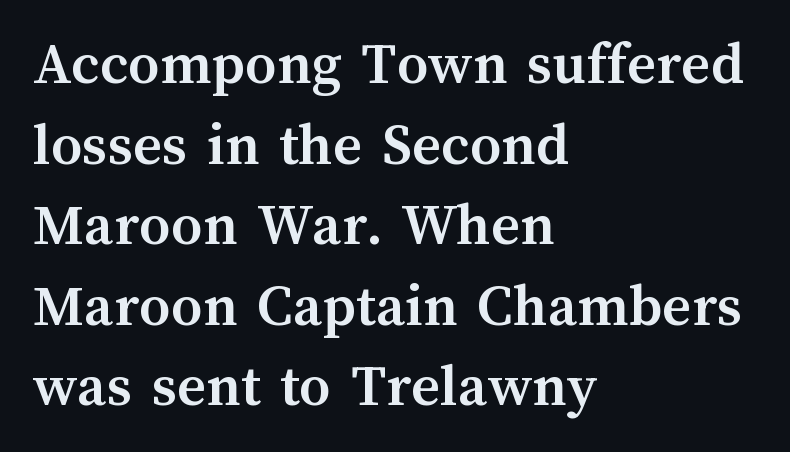
The passage shown has conventional tracking throughout. Ascenders rise straight up at ninety degrees. A student would call this left alignment; a typographer would say flush left, rag right. These words are printed bold, with thick strokes throughout. Here the designer chose a conventional face with non-uniform glyph widths.
